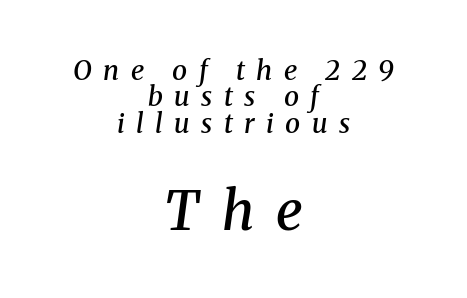
{"serif": "yes", "italic": "yes", "lean": "right", "slant_degrees": 8, "bold": "semi", "weight": "semibold", "width": "normal", "stroke_contrast": "medium", "x_height": "medium", "monospaced": "no", "underline": "no", "align": "center", "line_spacing": "tight", "line_spacing_ratio": 0.98, "letter_spacing": "wide", "letter_spacing_em": 0.42, "larger_block": "second", "size_ratio": 2.0, "glyph_px": 54}
